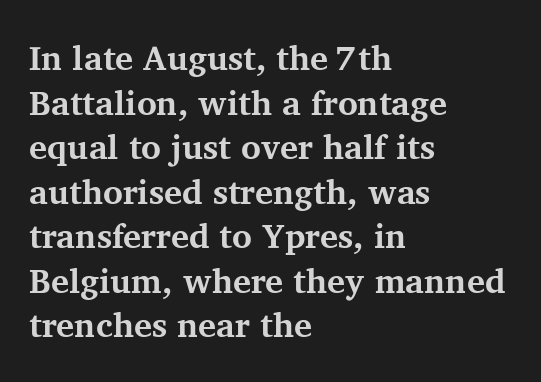
Q: Is the text bold? A: Yes.
Q: Is the text italic (slanted)? A: No, it is upright.
Q: Is the typeface a serif or a sans-serif typeface? A: Serif.
Q: Is the text underlined? A: No.
Q: How is the paragraph aligned? A: Left-aligned.
Q: Is the spacing between letters normal or unusually wide? A: Normal.
Q: Is the spacing between lines tight, normal or loose? A: Normal.
Q: Width (condensed, normal, or wide)? A: Normal.
Q: Stroke contrast? A: Medium.
Q: x-height? A: Medium.
Q: Monospaced? A: No.
